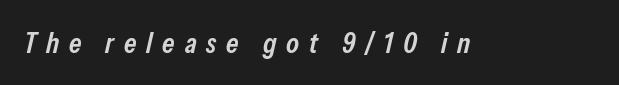
The image shows 29 px semibold, condensed type, italic (leaning right); set unusually wide letter spacing (+0.34 em), not underlined; low stroke contrast and a medium x-height.
